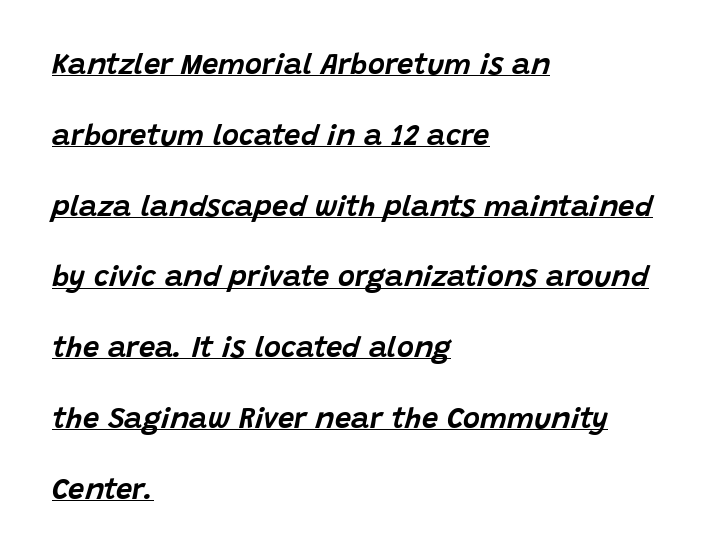
The image shows 29 px text type, italic (leaning right); set left-aligned, loose line spacing (2.44x), normal letter spacing, underlined; low stroke contrast and a large x-height.
